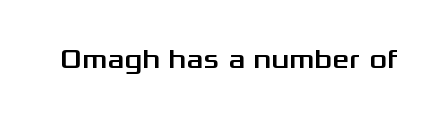
{"italic": "no", "underline": "no", "letter_spacing": "normal", "letter_spacing_em": 0.0, "glyph_px": 27}
